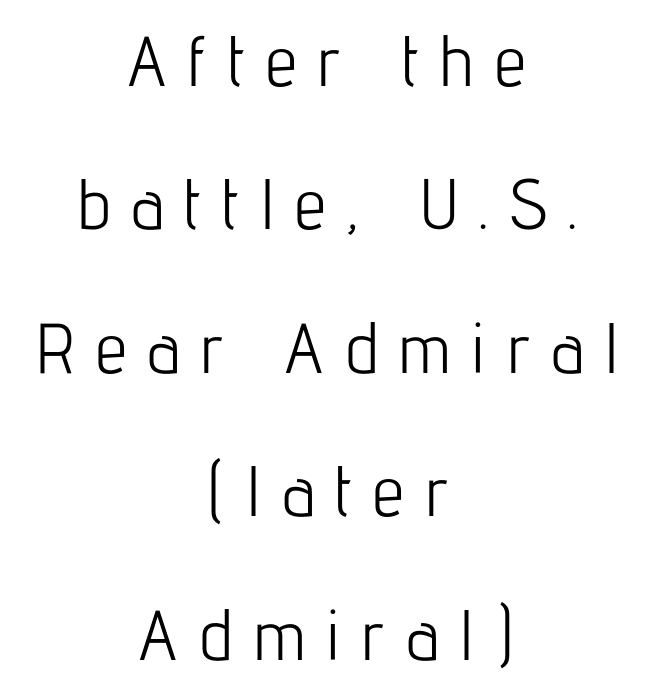
The image shows 71 px light, condensed sans-serif type, upright; set centered, loose line spacing (2.02x), unusually wide letter spacing (+0.29 em), not underlined; low stroke contrast and a medium x-height.
